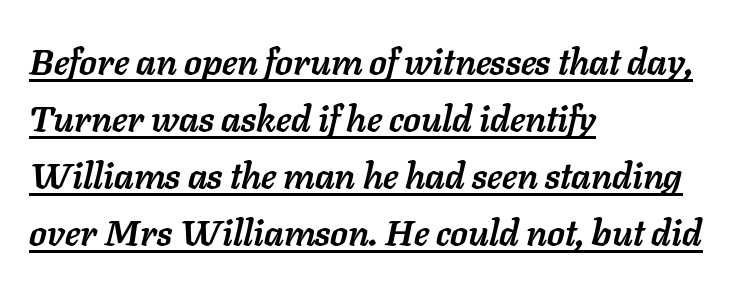
The setting favours the left margin, as ordinary paragraphs usually do. These lines carry a lot of weight — the face is fully bold. Emphasis-style slanted type is in use. The string is rendered with underlining switched on. The vertical gap from one line to the next is medium.
